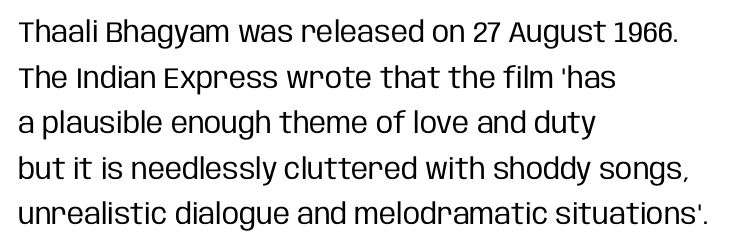
{"serif": "no", "italic": "no", "bold": "no", "weight": "regular", "width": "condensed", "stroke_contrast": "low", "x_height": "large", "monospaced": "no", "underline": "no", "align": "left", "line_spacing": "normal", "line_spacing_ratio": 1.57, "letter_spacing": "normal", "letter_spacing_em": 0.0, "glyph_px": 29}
